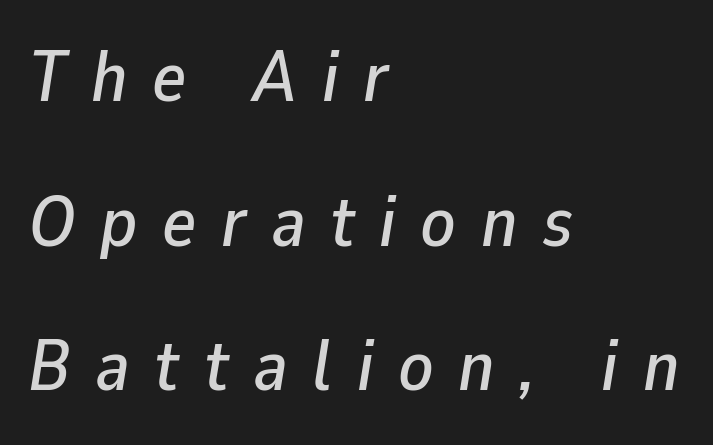
The image shows 72 px text type, italic (leaning right); set left-aligned, loose line spacing (2.01x), unusually wide letter spacing (+0.34 em), not underlined; low stroke contrast and a medium x-height.
